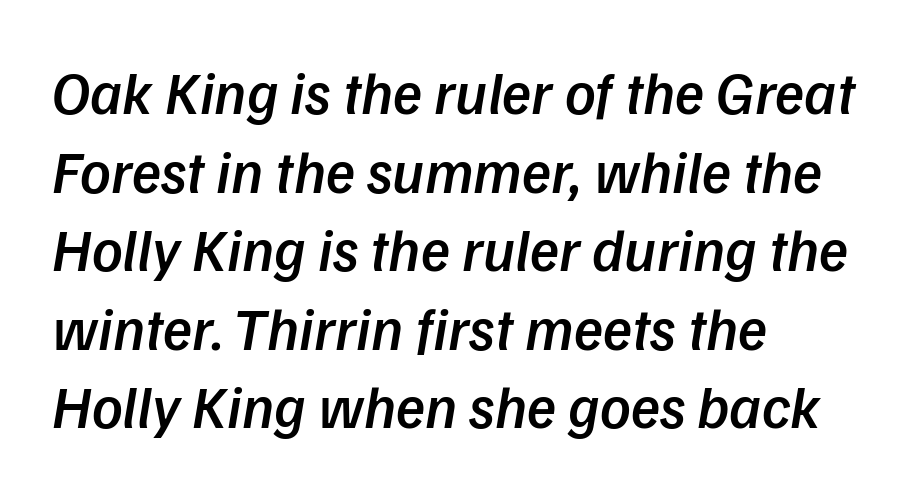
{"serif": "no", "bold": "semi", "weight": "semibold", "width": "normal", "stroke_contrast": "low", "x_height": "medium", "monospaced": "no", "underline": "no", "align": "left", "line_spacing": "normal", "line_spacing_ratio": 1.31, "letter_spacing": "normal", "letter_spacing_em": 0.0, "glyph_px": 60}
